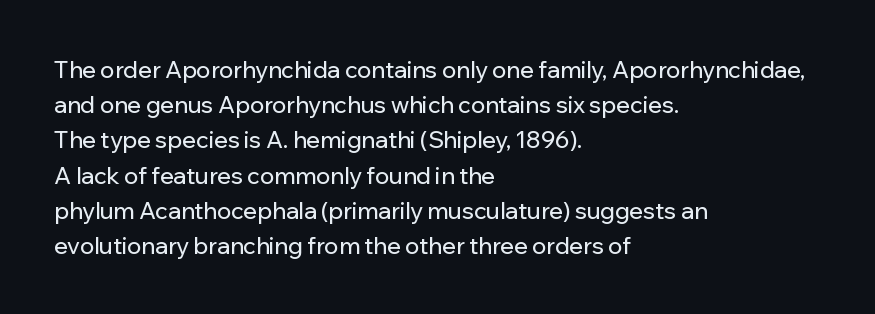
The image shows 23 px text type, upright; set left-aligned, normal line spacing (1.53x), normal letter spacing, not underlined.
